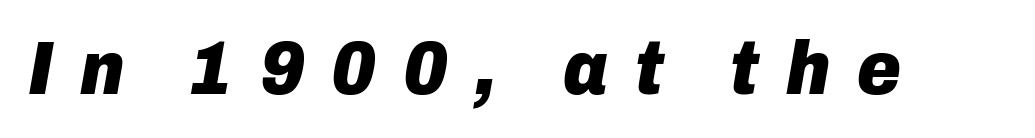
Bold? Absolutely — the strokes are thick and heavy. This rendering widens character spacing well past its baseline value. Note the varied advance widths — an 'i' is clearly narrower than an 'm'. Style check: oblique. Quick note: underline off.
